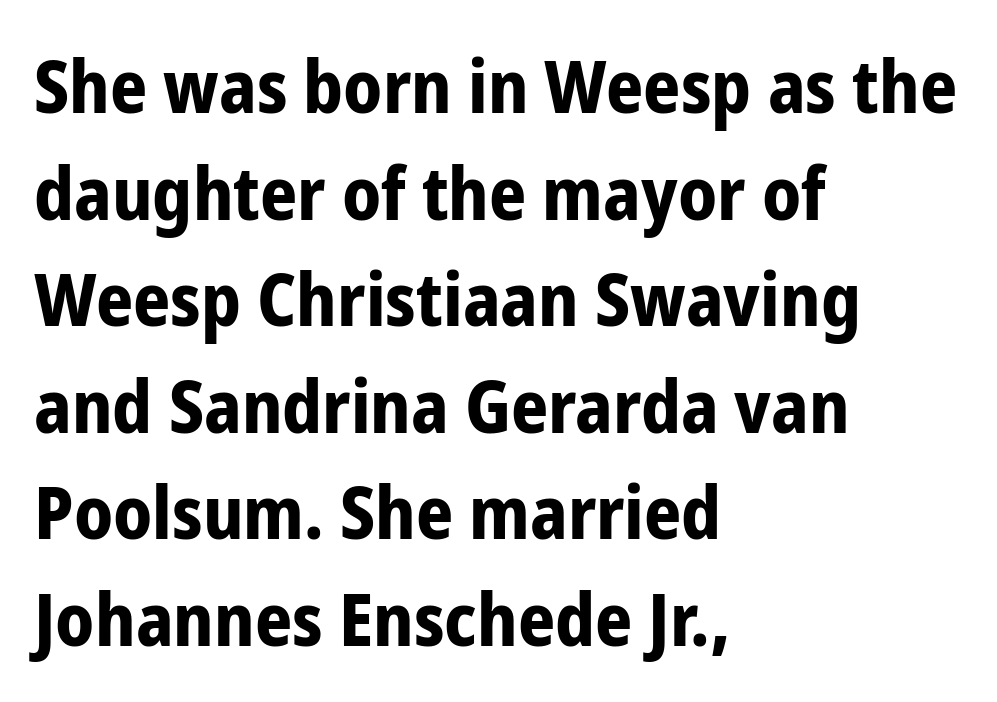
Q: Is the text bold? A: Yes.
Q: Is the text italic (slanted)? A: No, it is upright.
Q: Is the typeface a serif or a sans-serif typeface? A: Sans-serif.
Q: Is the text underlined? A: No.
Q: How is the paragraph aligned? A: Left-aligned.
Q: Is the spacing between letters normal or unusually wide? A: Normal.
Q: Is the spacing between lines tight, normal or loose? A: Normal.
Q: Width (condensed, normal, or wide)? A: Condensed.
Q: Stroke contrast? A: Low.
Q: x-height? A: Medium.
Q: Monospaced? A: No.
